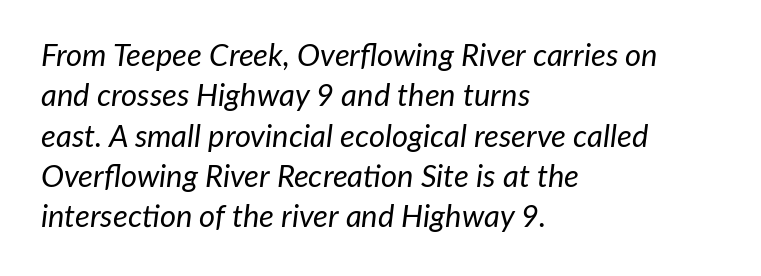
It's the slanting kind of type. The passage shown is typed in a proportional face where columns would drift. Is the block centered? No — it sits flush against the left margin. A bare baseline throughout the passage. Tracking here is standard; glyphs follow each other at the usual distance.
